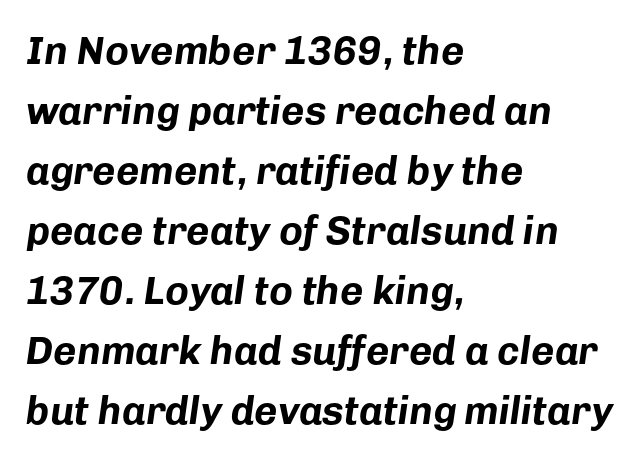
The rendering uses a moderate line-height, typical for paragraphs. Varying glyph widths throughout — classic text-font behaviour. Compared with typical body copy, the letter spacing here is the same. Check under the words: just untouched page. I'd describe the lettering as bold — thick and assertive. Observe the lean: these are italic letterforms.
